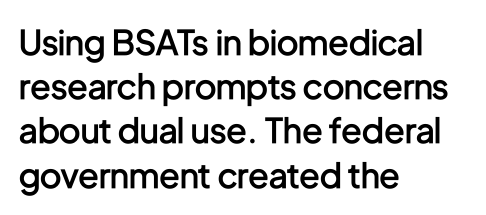
{"serif": "no", "italic": "no", "bold": "semi", "weight": "semibold", "width": "condensed", "stroke_contrast": "low", "x_height": "medium", "monospaced": "no", "underline": "no", "align": "left", "line_spacing": "normal", "line_spacing_ratio": 1.3, "letter_spacing": "normal", "letter_spacing_em": 0.0, "glyph_px": 34}
